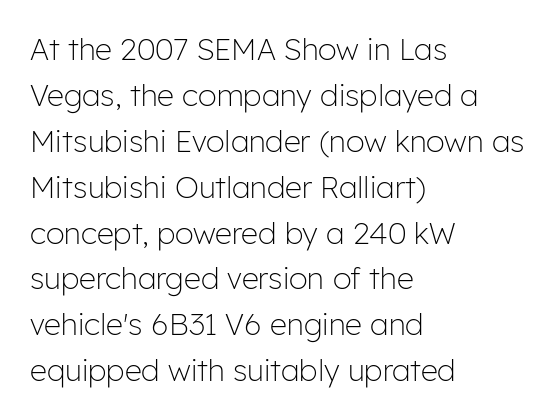
The image shows 30 px light sans-serif type, upright; set left-aligned, normal line spacing (1.53x), normal letter spacing, not underlined; low stroke contrast and a medium x-height.
